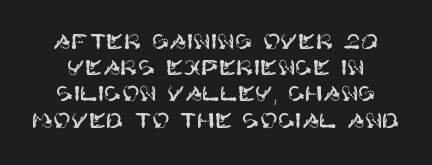
The space beneath each line is pristine and unruled. Spacing between characters is what you'd get straight out of the box. Interline gaps are of average width in this sample. The letters stand straight up with perfectly vertical stems.
